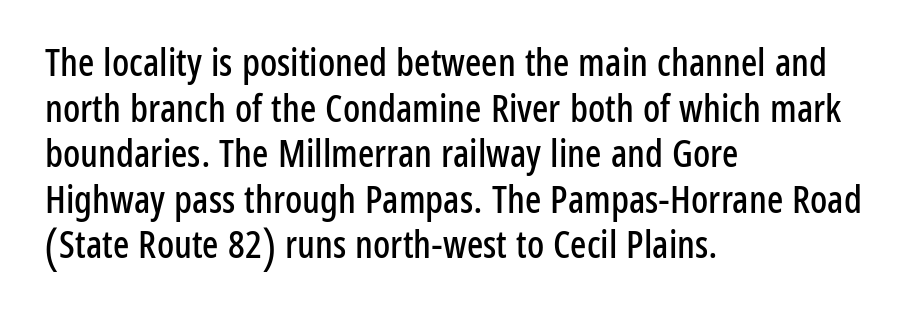
Q: Is the text italic (slanted)? A: No, it is upright.
Q: Is the typeface a serif or a sans-serif typeface? A: Sans-serif.
Q: Is the text underlined? A: No.
Q: How is the paragraph aligned? A: Left-aligned.
Q: Is the spacing between letters normal or unusually wide? A: Normal.
Q: Width (condensed, normal, or wide)? A: Condensed.
Q: Stroke contrast? A: Low.
Q: x-height? A: Medium.
Q: Monospaced? A: No.
